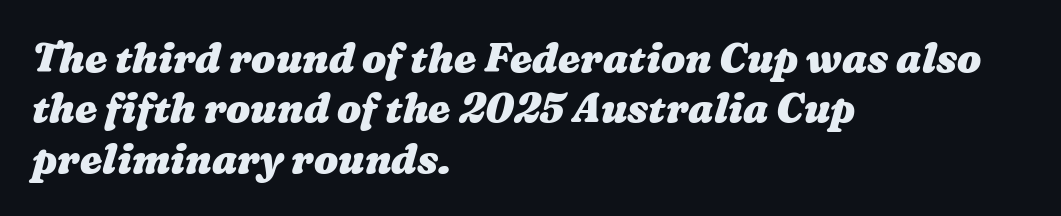
{"bold": "yes", "weight": "heavy", "width": "wide", "stroke_contrast": "medium", "x_height": "medium", "monospaced": "no", "underline": "no", "align": "left", "line_spacing": "normal", "line_spacing_ratio": 1.26, "letter_spacing": "normal", "letter_spacing_em": 0.0, "glyph_px": 40}
